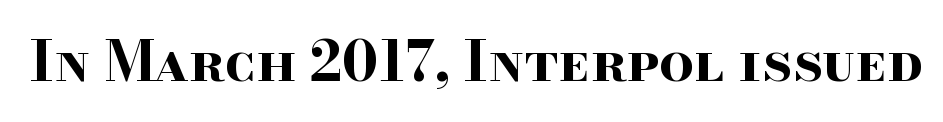
{"serif": "yes", "italic": "no", "bold": "yes", "weight": "bold", "width": "wide", "stroke_contrast": "high", "x_height": "small", "monospaced": "no", "underline": "no", "letter_spacing": "normal", "letter_spacing_em": 0.0, "glyph_px": 55}
